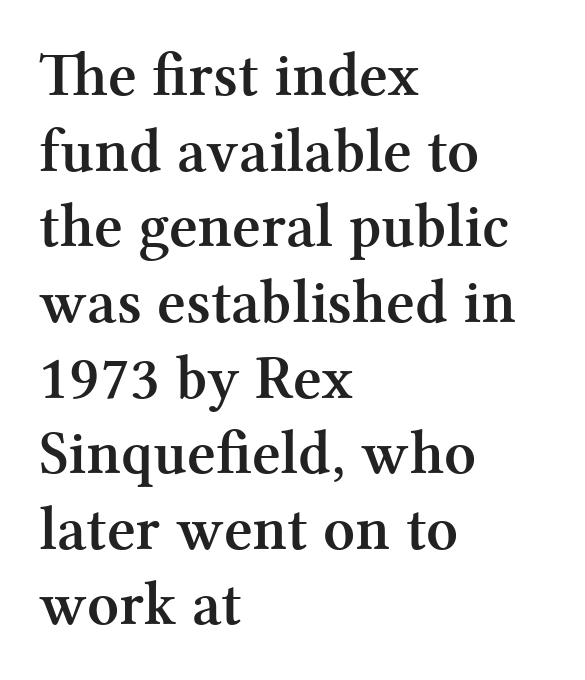
{"serif": "yes", "italic": "no", "bold": "yes", "weight": "semibold", "width": "normal", "stroke_contrast": "medium", "x_height": "medium", "monospaced": "no", "underline": "no", "align": "left", "line_spacing_ratio": 1.22, "letter_spacing": "normal", "letter_spacing_em": 0.0, "glyph_px": 62}
